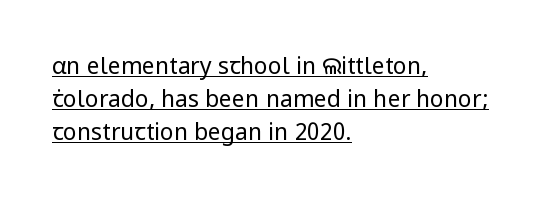
Q: Is the text bold? A: No.
Q: Is the text italic (slanted)? A: No, it is upright.
Q: Is the text underlined? A: Yes.
Q: How is the paragraph aligned? A: Left-aligned.
Q: Is the spacing between letters normal or unusually wide? A: Normal.
Q: Is the spacing between lines tight, normal or loose? A: Normal.
